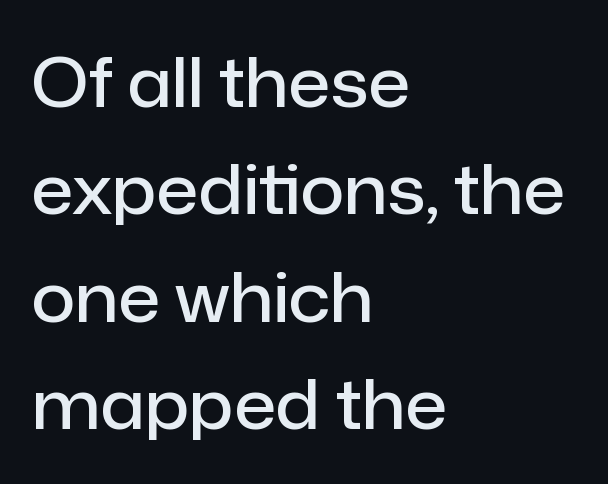
Q: Is the text bold? A: Semi-bold.
Q: Is the text italic (slanted)? A: No, it is upright.
Q: Is the typeface a serif or a sans-serif typeface? A: Sans-serif.
Q: Is the text underlined? A: No.
Q: How is the paragraph aligned? A: Left-aligned.
Q: Is the spacing between letters normal or unusually wide? A: Normal.
Q: Is the spacing between lines tight, normal or loose? A: Normal.
Q: Width (condensed, normal, or wide)? A: Normal.
Q: Stroke contrast? A: Low.
Q: x-height? A: Medium.
Q: Monospaced? A: No.
